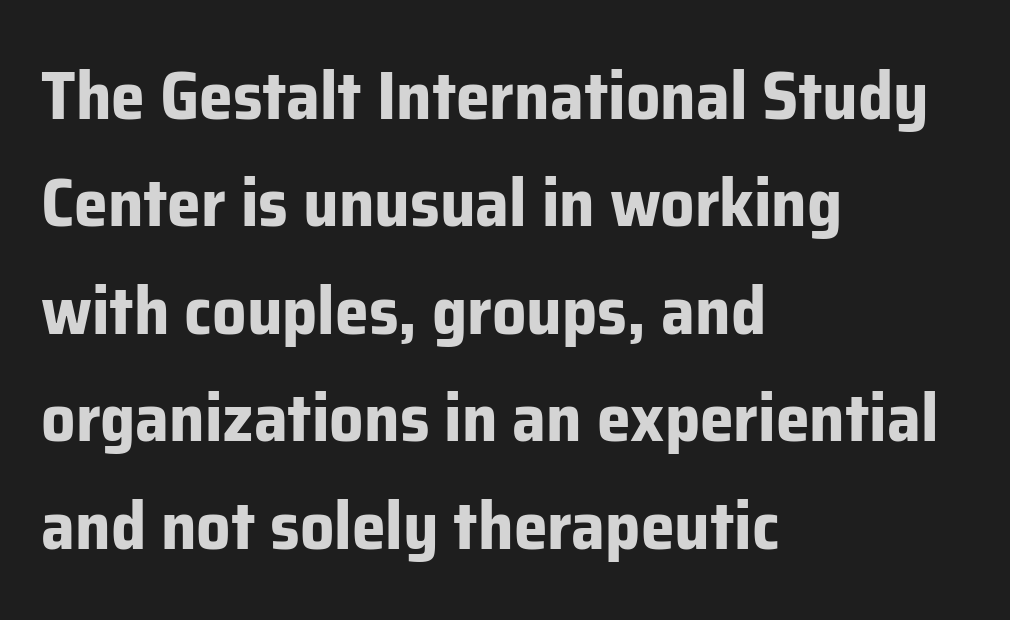
The image shows 68 px bold sans-serif type, upright; set left-aligned, normal line spacing (1.58x), normal letter spacing, not underlined; low stroke contrast and a medium x-height.
